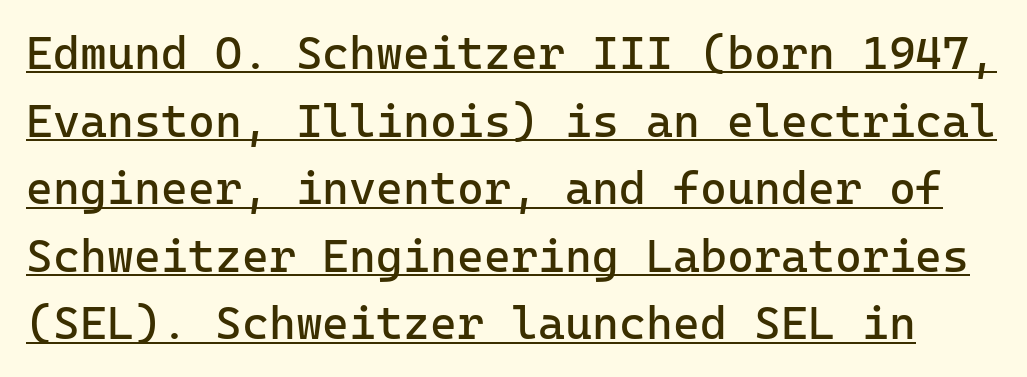
The image shows 46 px regular-weight sans-serif type, upright; set normal line spacing (1.47x), normal letter spacing, underlined; low stroke contrast and a medium x-height.
